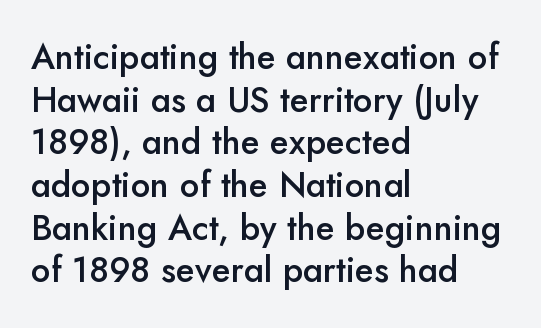
This rendering features lettering with no underline. Varying glyph widths throughout — classic text-font behaviour. Does extra space separate the letters? No, they use regular spacing. The type family on display is of the sans-serif kind. Tall strokes in this sample are plumb rather than angled.
